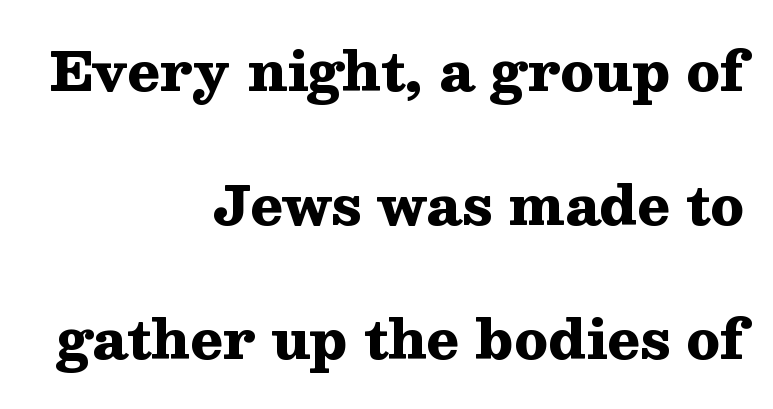
The image shows 54 px heavy, wide serif type, upright; set right-aligned, loose line spacing (2.48x), normal letter spacing, not underlined; medium stroke contrast and a medium x-height.
